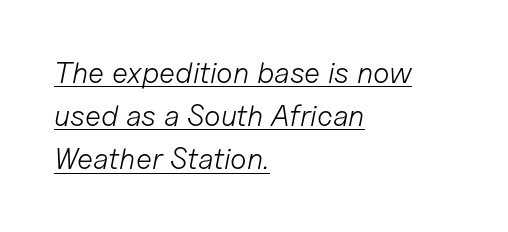
The image shows 30 px light type, italic (leaning right); set left-aligned, normal line spacing (1.44x), normal letter spacing, underlined; low stroke contrast and a medium x-height.
